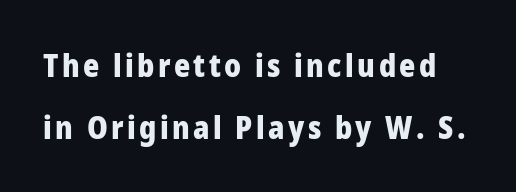
Q: Is the text bold? A: Yes.
Q: Is the text italic (slanted)? A: No, it is upright.
Q: Is the typeface a serif or a sans-serif typeface? A: Sans-serif.
Q: Is the text underlined? A: No.
Q: Is the spacing between lines tight, normal or loose? A: Loose.
Q: Width (condensed, normal, or wide)? A: Normal.
Q: Stroke contrast? A: Low.
Q: x-height? A: Medium.
Q: Monospaced? A: No.
